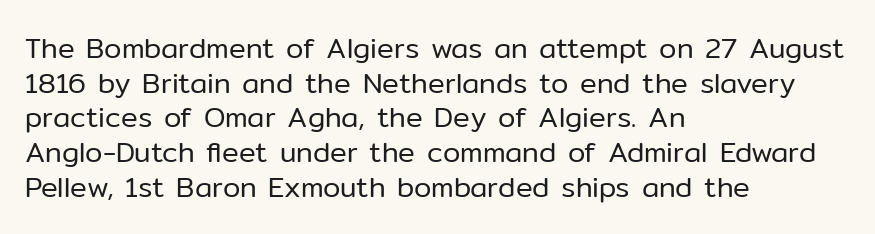
Weight: in the light-to-regular range. The designer went with a sans here, leaving each stem footless. Descenders are the only things crossing below the line. Line starts are locked; line ends wander.
